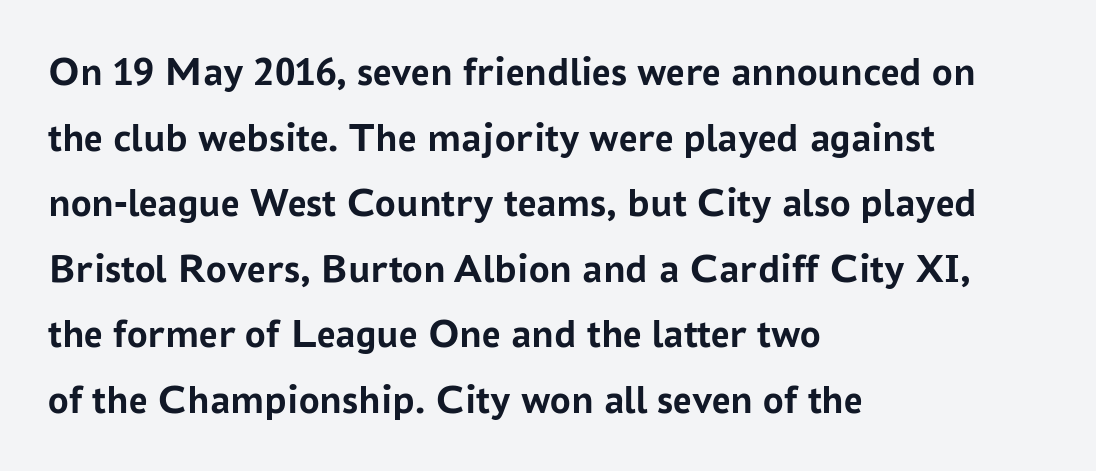
{"serif": "no", "italic": "no", "bold": "yes", "weight": "semibold", "width": "normal", "stroke_contrast": "low", "x_height": "medium", "monospaced": "no", "underline": "no", "align": "left", "line_spacing": "normal", "line_spacing_ratio": 1.6, "letter_spacing": "normal", "letter_spacing_em": 0.0, "glyph_px": 41}
